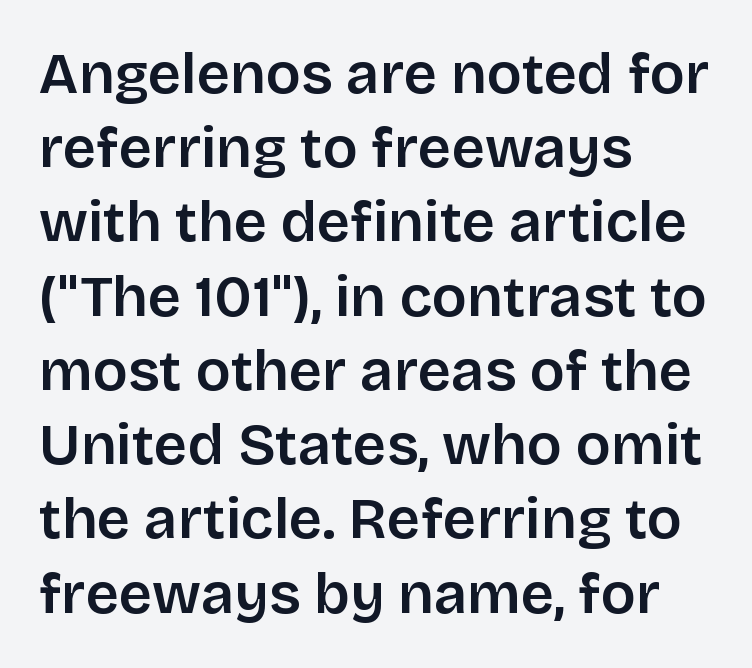
Q: Is the text bold? A: Semi-bold.
Q: Is the text italic (slanted)? A: No, it is upright.
Q: Is the typeface a serif or a sans-serif typeface? A: Sans-serif.
Q: Is the text underlined? A: No.
Q: How is the paragraph aligned? A: Left-aligned.
Q: Is the spacing between letters normal or unusually wide? A: Normal.
Q: Is the spacing between lines tight, normal or loose? A: Normal.
Q: Width (condensed, normal, or wide)? A: Normal.
Q: Stroke contrast? A: Low.
Q: x-height? A: Large.
Q: Monospaced? A: No.
